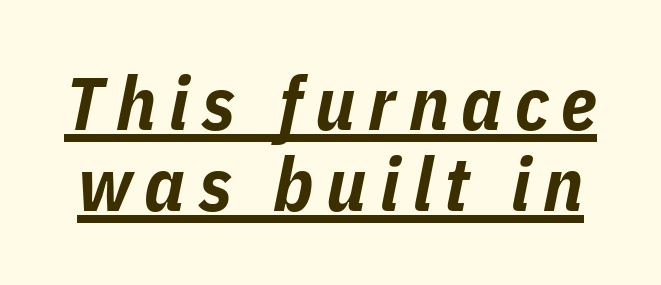
These lines are rendered in a variable-pitch font. If you measured baseline to baseline, you'd find a short distance. The rendering applies a slant to the glyphs. Students, observe the line beneath the letters — that is underlining. On the weight axis this lands at bold, roughly 700.
